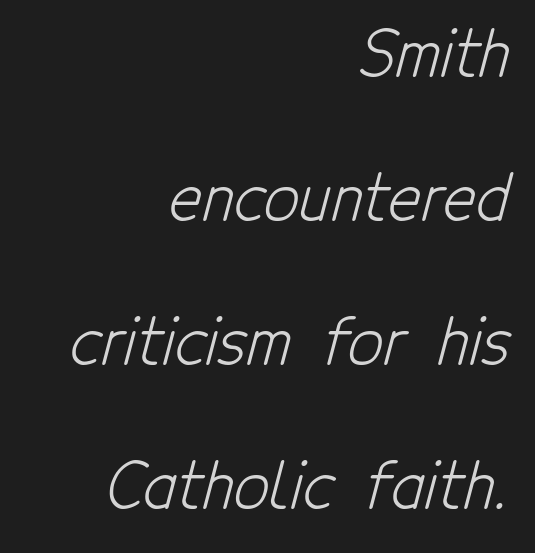
Quick note: underline off. A light-to-regular cut is what we see here. Which margin do the lines hug? The right one — the left edge is uneven. Do the characters align in a grid? No, the font is proportional. Regarding leading, the lines here are spaced well apart. Each letter's strokes conclude bluntly, with no projecting serifs.
